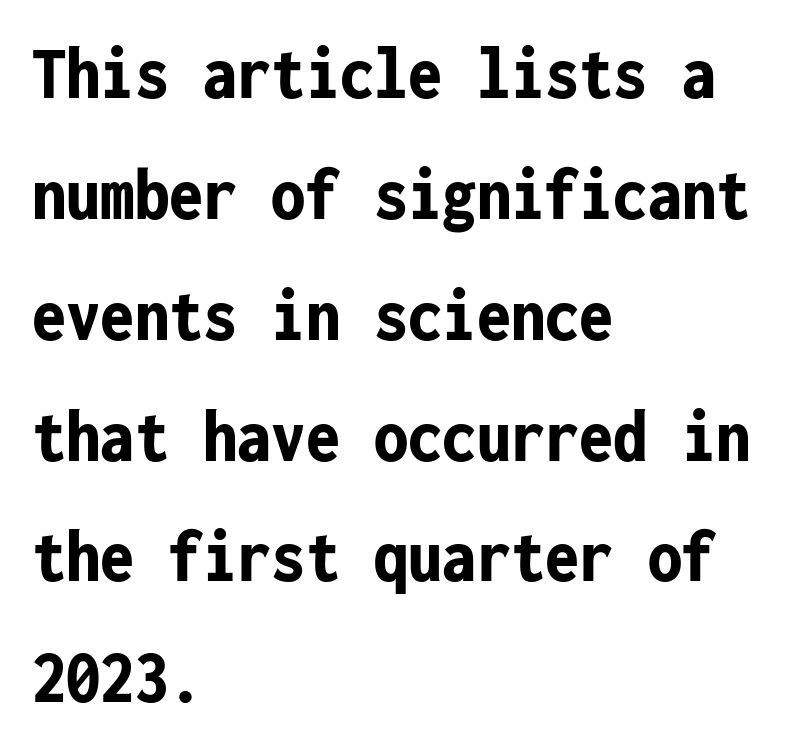
A full-strength bold gives these letters their thick strokes. What stands out about the letter spacing? Nothing — it is the standard amount. Quick note: not italic, upright. Type style note: lacks serifs. A typesetter would call this monospace, since all characters share one set width.
